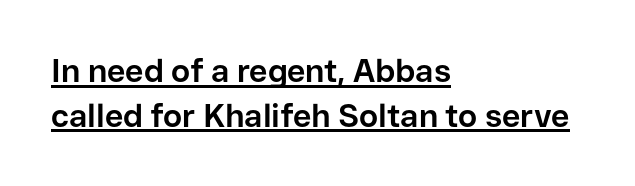
The image shows 32 px bold sans-serif type, upright; set left-aligned, normal line spacing (1.4x), normal letter spacing, underlined; low stroke contrast and a medium x-height.
